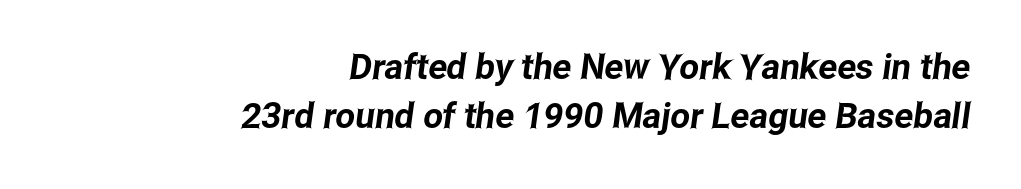
{"serif": "no", "width": "condensed", "stroke_contrast": "low", "x_height": "medium", "monospaced": "no", "underline": "no", "align": "right", "line_spacing": "normal", "line_spacing_ratio": 1.39, "letter_spacing": "normal", "letter_spacing_em": 0.0, "glyph_px": 35}
